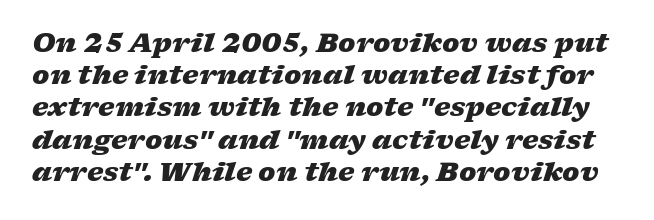
These lines were composed using italics. Underline: absent. The face used here is rendered with its standard letterfit. The typesetting leans heavy: a genuine bold.
